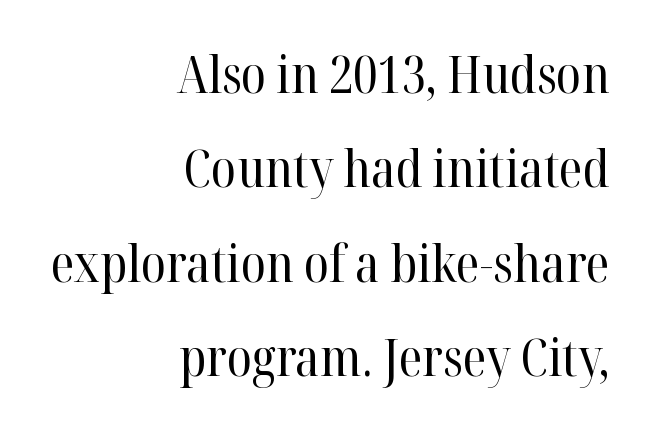
Q: Is the text bold? A: No.
Q: Is the text italic (slanted)? A: No, it is upright.
Q: Is the typeface a serif or a sans-serif typeface? A: Serif.
Q: Is the text underlined? A: No.
Q: How is the paragraph aligned? A: Right-aligned.
Q: Is the spacing between letters normal or unusually wide? A: Normal.
Q: Width (condensed, normal, or wide)? A: Normal.
Q: Stroke contrast? A: High.
Q: x-height? A: Medium.
Q: Monospaced? A: No.
